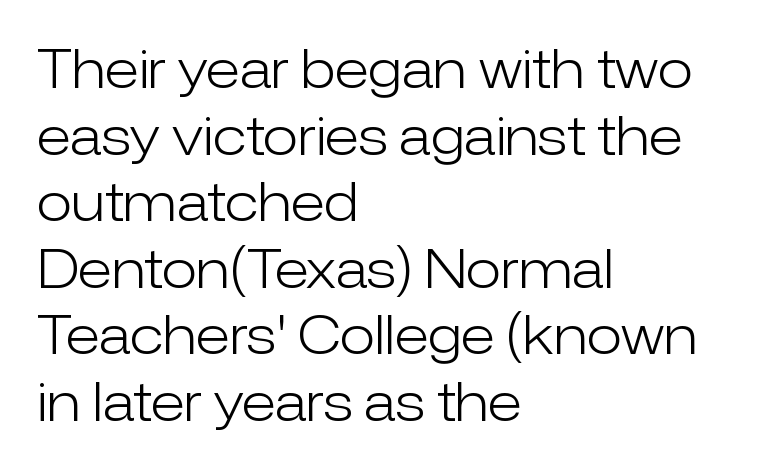
Q: Is the text bold? A: No.
Q: Is the text italic (slanted)? A: No, it is upright.
Q: Is the typeface a serif or a sans-serif typeface? A: Sans-serif.
Q: Is the text underlined? A: No.
Q: How is the paragraph aligned? A: Left-aligned.
Q: Is the spacing between letters normal or unusually wide? A: Normal.
Q: Is the spacing between lines tight, normal or loose? A: Normal.
Q: Width (condensed, normal, or wide)? A: Normal.
Q: Stroke contrast? A: Low.
Q: x-height? A: Medium.
Q: Monospaced? A: No.
